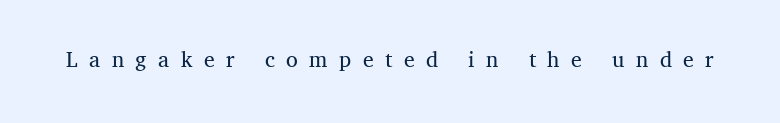
Q: Is the text bold? A: No.
Q: Is the text italic (slanted)? A: No, it is upright.
Q: Is the text underlined? A: No.
Q: Is the spacing between letters normal or unusually wide? A: Unusually wide.
